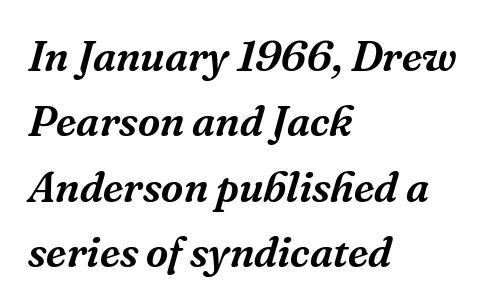
Q: Is the text italic (slanted)? A: Yes, it leans right by about 16 degrees.
Q: Is the typeface a serif or a sans-serif typeface? A: Serif.
Q: Is the text underlined? A: No.
Q: How is the paragraph aligned? A: Left-aligned.
Q: Is the spacing between letters normal or unusually wide? A: Normal.
Q: Is the spacing between lines tight, normal or loose? A: Normal.
Q: Width (condensed, normal, or wide)? A: Normal.
Q: Stroke contrast? A: Medium.
Q: x-height? A: Medium.
Q: Monospaced? A: No.
